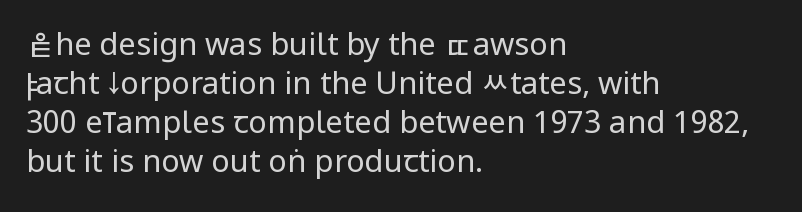
Q: Is the text bold? A: No.
Q: Is the text italic (slanted)? A: No, it is upright.
Q: Is the typeface a serif or a sans-serif typeface? A: Sans-serif.
Q: Is the text underlined? A: No.
Q: How is the paragraph aligned? A: Left-aligned.
Q: Is the spacing between letters normal or unusually wide? A: Normal.
Q: Is the spacing between lines tight, normal or loose? A: Normal.
Q: Width (condensed, normal, or wide)? A: Condensed.
Q: Stroke contrast? A: Low.
Q: x-height? A: Large.
Q: Monospaced? A: No.
